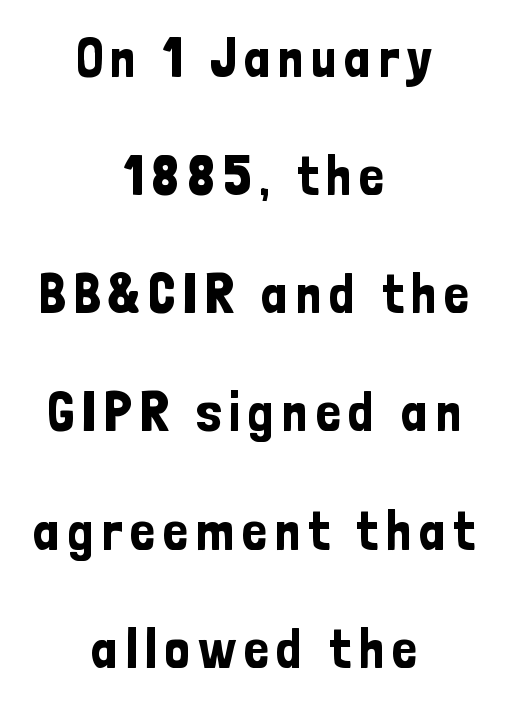
The image shows 56 px condensed sans-serif type, upright; set centered, loose line spacing (2.11x), not underlined; low stroke contrast and a medium x-height.
